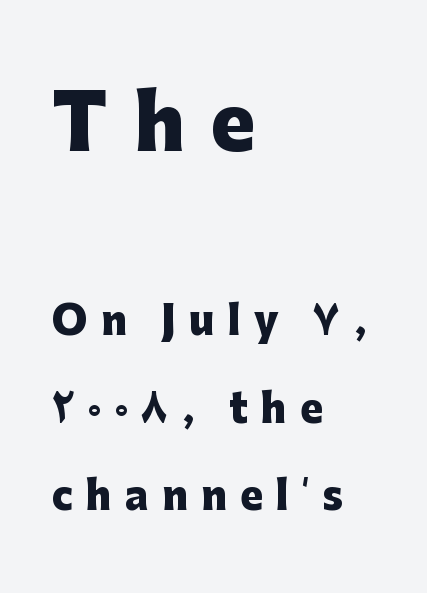
{"serif": "no", "italic": "no", "bold": "yes", "weight": "heavy", "width": "normal", "stroke_contrast": "low", "x_height": "medium", "monospaced": "no", "underline": "no", "align": "left", "line_spacing": "loose", "line_spacing_ratio": 2.3, "letter_spacing": "wide", "letter_spacing_em": 0.35, "larger_block": "first", "size_ratio": 1.97, "glyph_px": 75}
